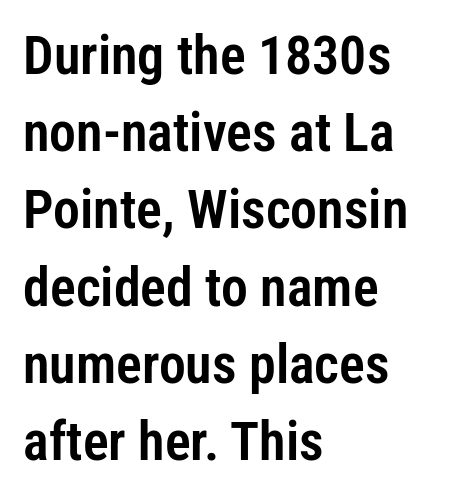
The image shows 54 px condensed sans-serif type, upright; set left-aligned, normal line spacing (1.43x), normal letter spacing, not underlined; low stroke contrast and a medium x-height.
